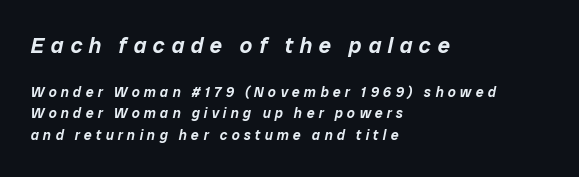
{"italic": "yes", "lean": "right", "slant_degrees": 12, "underline": "no", "align": "left", "line_spacing": "normal", "line_spacing_ratio": 1.55, "letter_spacing": "wide", "letter_spacing_em": 0.3, "larger_block": "first", "size_ratio": 1.57, "glyph_px": 22}
